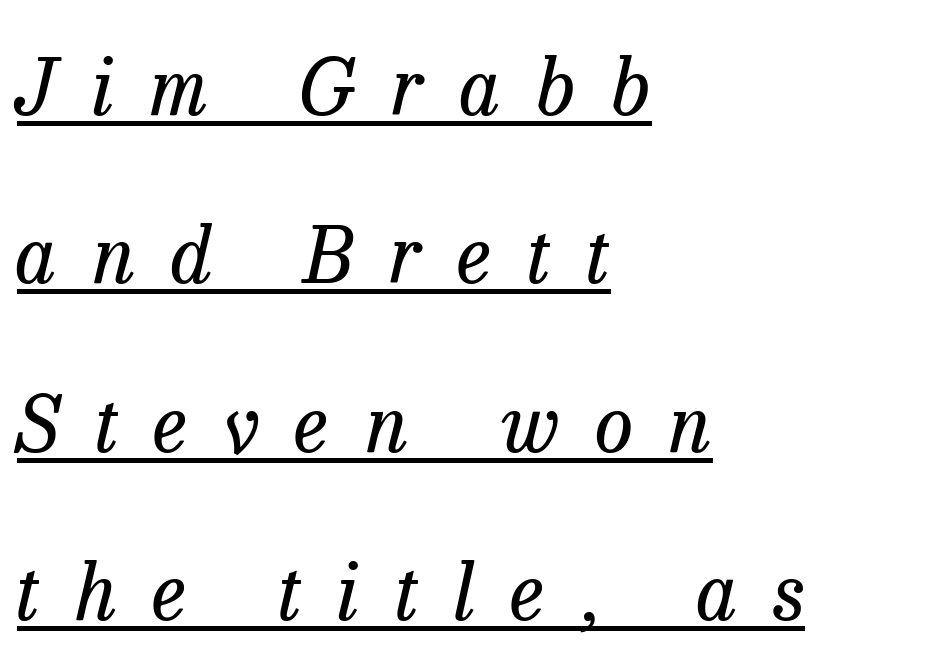
{"serif": "yes", "italic": "yes", "lean": "right", "slant_degrees": 13, "bold": "no", "weight": "regular", "width": "normal", "stroke_contrast": "low", "x_height": "medium", "monospaced": "no", "underline": "yes", "align": "left", "line_spacing": "loose", "line_spacing_ratio": 2.16, "letter_spacing": "wide", "letter_spacing_em": 0.46, "glyph_px": 78}
